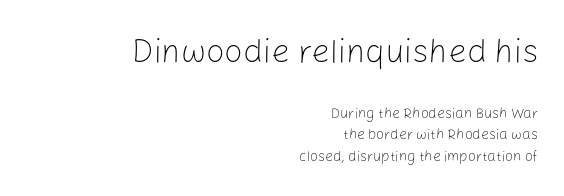
Q: Is the text bold? A: No.
Q: Is the text italic (slanted)? A: No, it is upright.
Q: Is the typeface a serif or a sans-serif typeface? A: Sans-serif.
Q: Is the text underlined? A: No.
Q: How is the paragraph aligned? A: Right-aligned.
Q: Is the spacing between letters normal or unusually wide? A: Normal.
Q: Is the spacing between lines tight, normal or loose? A: Normal.
Q: Which block of text is set in a larger size, the first (top) or the second (bottom)? A: The first (top) one.
Q: Width (condensed, normal, or wide)? A: Normal.
Q: Stroke contrast? A: Low.
Q: x-height? A: Medium.
Q: Monospaced? A: No.
